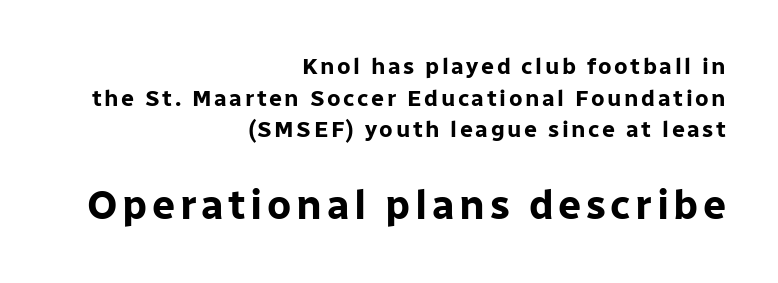
This sample uses a sans-serif face. Vertical strokes here are truly vertical. The lines sit at an ordinary, default distance from one another. The face used here appears at its bigger size in the lower chunk. The face used here is proportionally spaced, like ordinary book or web type.
